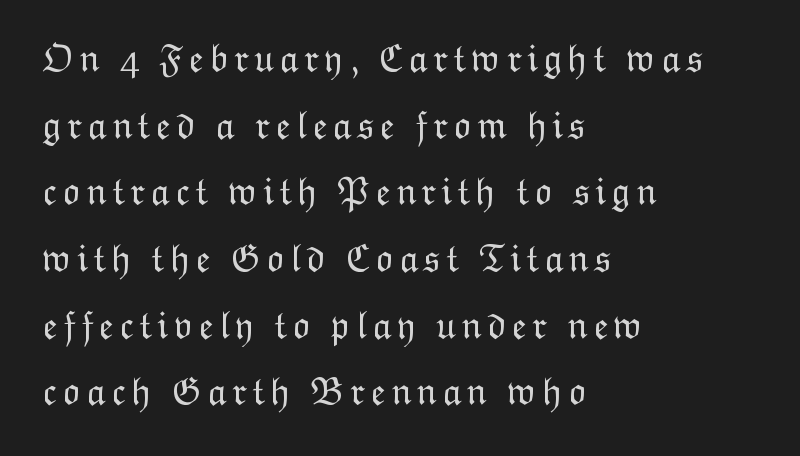
The image shows 39 px light type, upright; set left-aligned, line spacing 1.71x, not underlined; low stroke contrast and a medium x-height.
